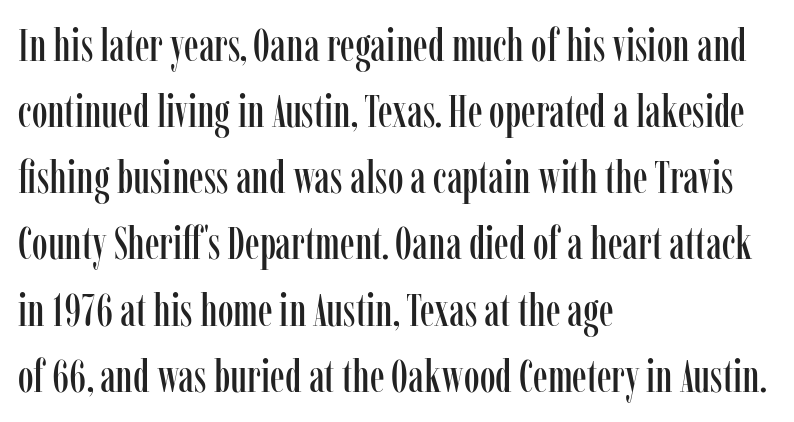
Little horizontal feet cap the strokes, marking this as serif type. Notice how descenders clear the ascenders below comfortably — that's standard leading. Posture: vertical. Nobody touched the tracking dial on this one. The rendering uses natural spacing where letterforms have individual widths. This rendering features lettering with no underline.
